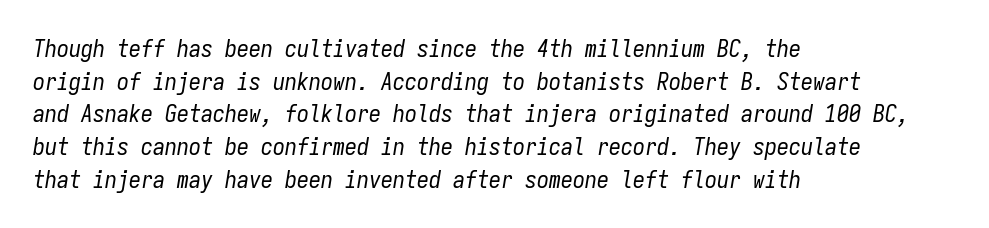
No word sits above an underline. Is the stroke heavy? The answer is a plain regular-or-lighter. This rendering leaves character spacing at its baseline value. The font's italic variant was chosen for this text. The lines are quadded left. Interline gaps are of average width in this sample.
